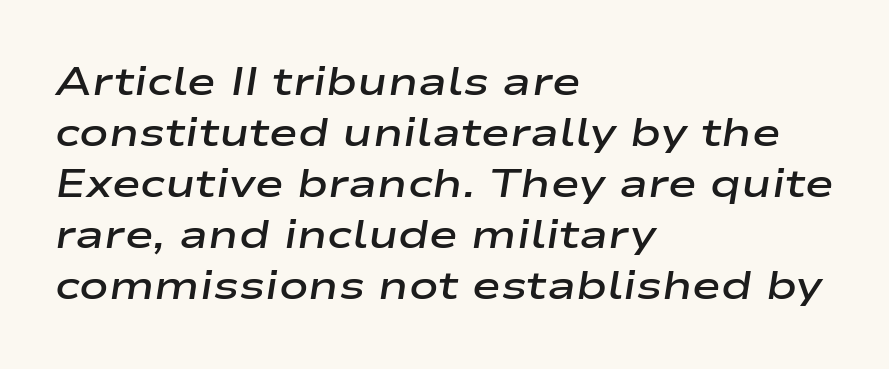
The image shows 39 px semibold, wide type, italic (leaning right); set left-aligned, normal line spacing (1.31x), normal letter spacing, not underlined; low stroke contrast and a medium x-height.
